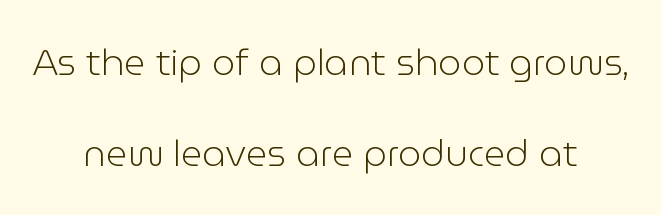
The image shows 37 px light sans-serif type, upright; set centered, loose line spacing (2.45x), normal letter spacing, not underlined; low stroke contrast and a medium x-height.
